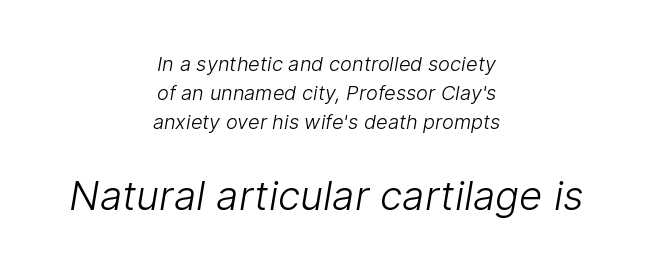
Q: Is the text bold? A: No.
Q: Is the typeface a serif or a sans-serif typeface? A: Sans-serif.
Q: Is the text underlined? A: No.
Q: How is the paragraph aligned? A: Centered.
Q: Is the spacing between letters normal or unusually wide? A: Normal.
Q: Is the spacing between lines tight, normal or loose? A: Normal.
Q: Which block of text is set in a larger size, the first (top) or the second (bottom)? A: The second (bottom) one.
Q: Width (condensed, normal, or wide)? A: Normal.
Q: Stroke contrast? A: Low.
Q: x-height? A: Medium.
Q: Monospaced? A: No.
